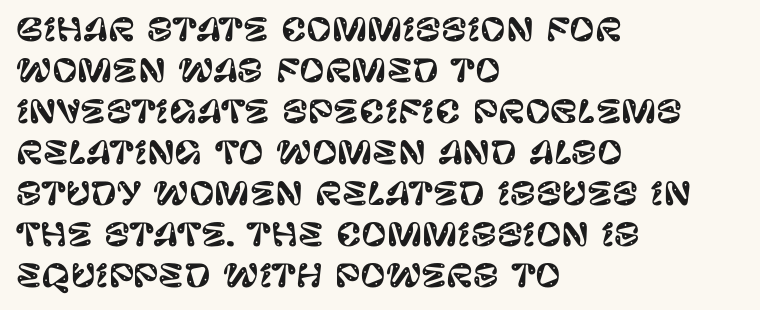
{"serif": "no", "width": "normal", "stroke_contrast": "low", "x_height": "large", "monospaced": "no", "underline": "no", "align": "left", "line_spacing": "normal", "line_spacing_ratio": 1.32, "letter_spacing": "normal", "letter_spacing_em": 0.0, "glyph_px": 31}
